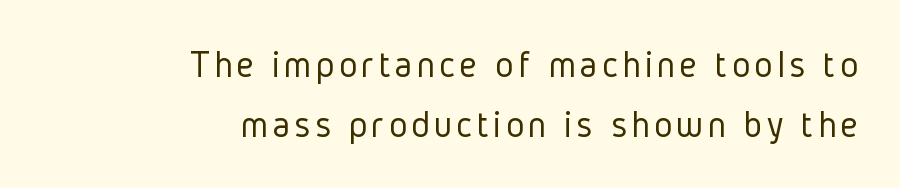
Classification — sans serif. Letters have the restrained weight of plain body copy at most. The space directly below the letters is spotless. Teacher's note: observe the even right margin — that is flush-right alignment. A typesetter would call this proportional, since set widths differ per character.
